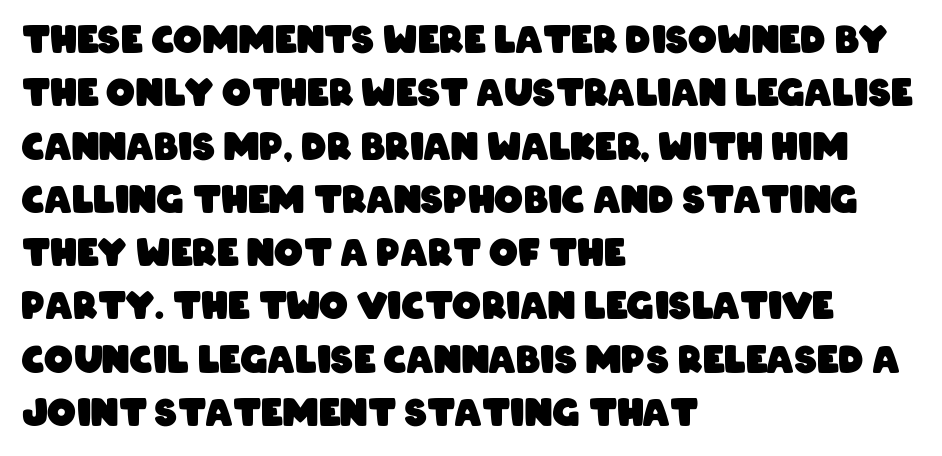
The image shows 36 px heavy, condensed sans-serif type; set left-aligned, normal line spacing (1.48x), normal letter spacing, not underlined; low stroke contrast and a large x-height.
